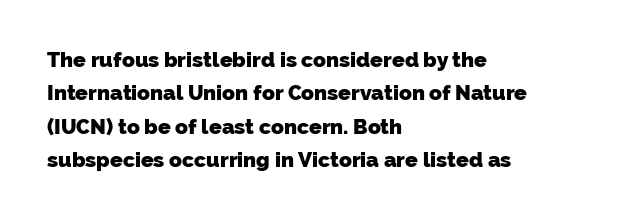
The image shows 21 px bold type; set left-aligned, normal line spacing (1.59x), normal letter spacing, not underlined.
